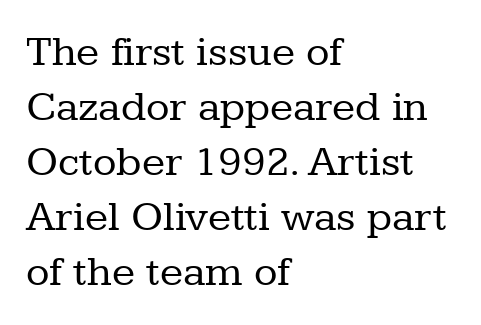
Q: Is the text bold? A: No.
Q: Is the text italic (slanted)? A: No, it is upright.
Q: Is the typeface a serif or a sans-serif typeface? A: Serif.
Q: Is the text underlined? A: No.
Q: How is the paragraph aligned? A: Left-aligned.
Q: Is the spacing between letters normal or unusually wide? A: Normal.
Q: Is the spacing between lines tight, normal or loose? A: Normal.
Q: Width (condensed, normal, or wide)? A: Normal.
Q: Stroke contrast? A: Low.
Q: x-height? A: Medium.
Q: Monospaced? A: No.
